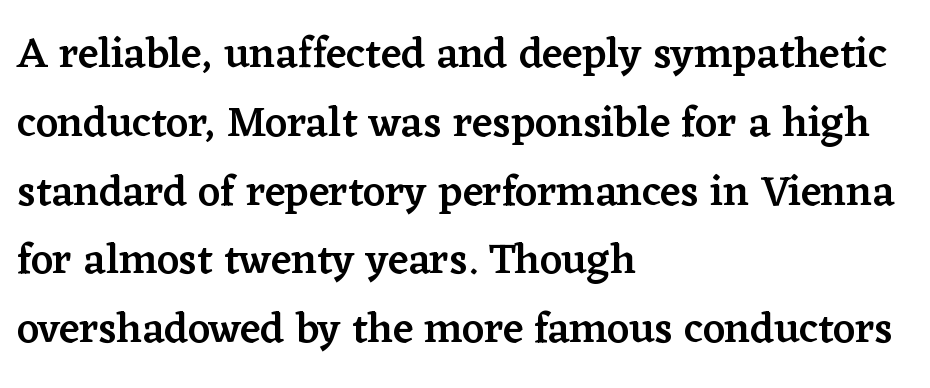
{"serif": "yes", "italic": "no", "bold": "semi", "weight": "semibold", "width": "normal", "stroke_contrast": "low", "x_height": "medium", "monospaced": "no", "underline": "no", "align": "left", "line_spacing": "normal", "line_spacing_ratio": 1.6, "letter_spacing": "normal", "letter_spacing_em": 0.0, "glyph_px": 43}
